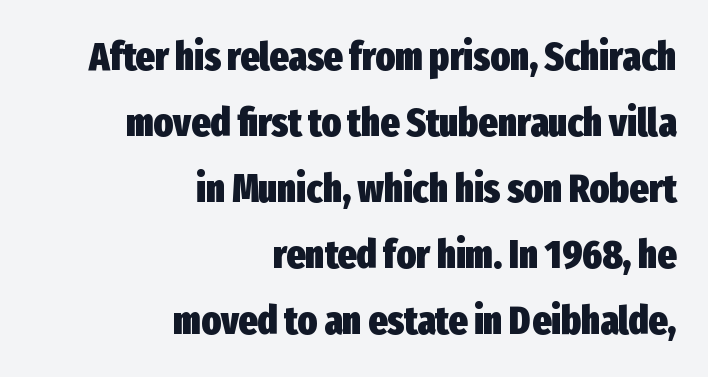
Q: Is the text bold? A: Yes.
Q: Is the text italic (slanted)? A: No, it is upright.
Q: Is the typeface a serif or a sans-serif typeface? A: Sans-serif.
Q: Is the text underlined? A: No.
Q: How is the paragraph aligned? A: Right-aligned.
Q: Is the spacing between letters normal or unusually wide? A: Normal.
Q: Is the spacing between lines tight, normal or loose? A: Normal.
Q: Width (condensed, normal, or wide)? A: Condensed.
Q: Stroke contrast? A: Low.
Q: x-height? A: Medium.
Q: Monospaced? A: No.
